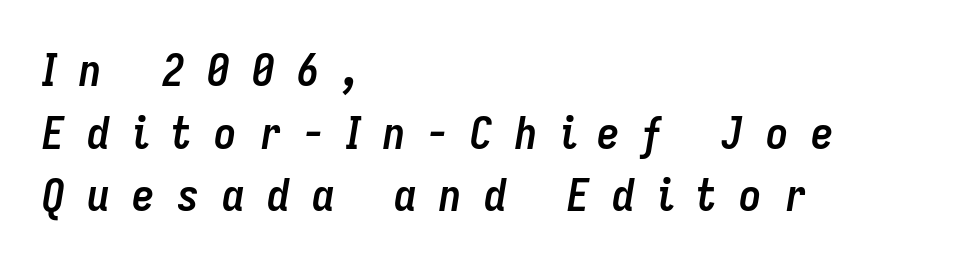
The image shows 45 px semibold, condensed type, italic (leaning right); set left-aligned, normal line spacing (1.39x), unusually wide letter spacing (+0.5 em), not underlined; low stroke contrast and a medium x-height.
